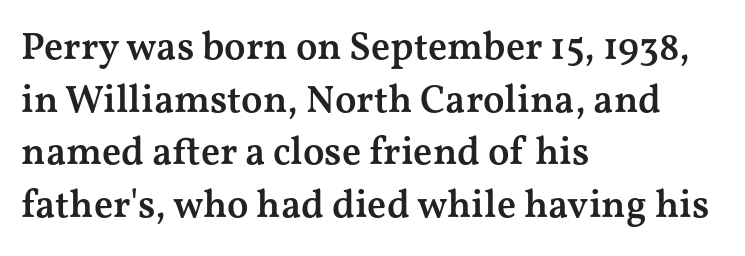
{"serif": "yes", "italic": "no", "bold": "semi", "weight": "semibold", "width": "wide", "stroke_contrast": "medium", "x_height": "medium", "monospaced": "no", "underline": "no", "align": "left", "line_spacing": "normal", "line_spacing_ratio": 1.35, "letter_spacing": "normal", "letter_spacing_em": 0.0, "glyph_px": 39}
